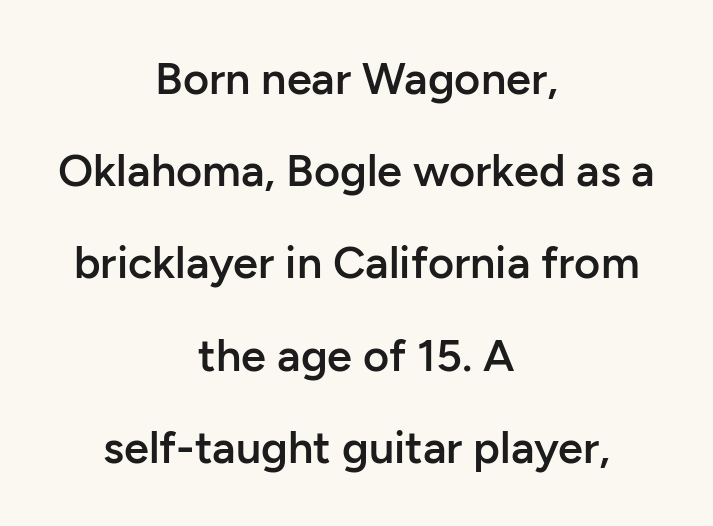
{"serif": "no", "italic": "no", "bold": "semi", "weight": "semibold", "width": "normal", "stroke_contrast": "low", "x_height": "medium", "monospaced": "no", "underline": "no", "align": "center", "line_spacing": "loose", "line_spacing_ratio": 2.05, "letter_spacing": "normal", "letter_spacing_em": 0.0, "glyph_px": 45}
